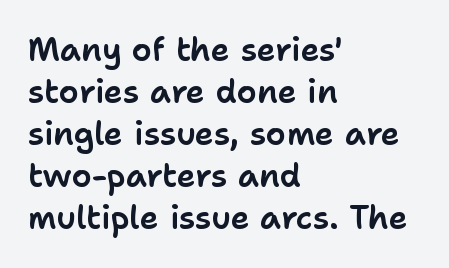
The designer left line spacing at the default. Every character sits straight up, as roman type does. Serif or sans? Sans — the stroke terminals are bare. Underlining? Definitely not there. Nothing unusual about the tracking: characters are spaced as the font intends.
